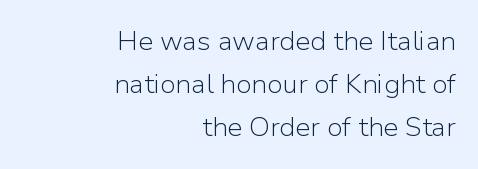
Decoration check: the copy has no underline. Students, note that the glyphs here touch the page at normal intervals. Characters remain perfectly vertical along every line. Weight: not bold — regular or lighter.
